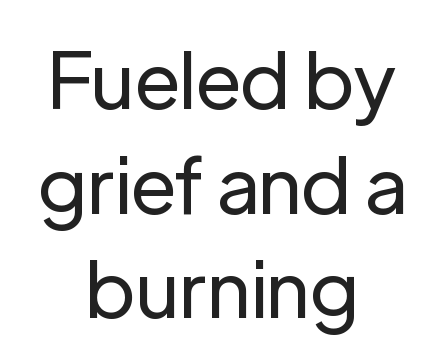
Q: Is the text bold? A: No.
Q: Is the text italic (slanted)? A: No, it is upright.
Q: Is the typeface a serif or a sans-serif typeface? A: Sans-serif.
Q: Is the text underlined? A: No.
Q: How is the paragraph aligned? A: Centered.
Q: Is the spacing between letters normal or unusually wide? A: Normal.
Q: Is the spacing between lines tight, normal or loose? A: Normal.
Q: Width (condensed, normal, or wide)? A: Normal.
Q: Stroke contrast? A: Low.
Q: x-height? A: Medium.
Q: Monospaced? A: No.
